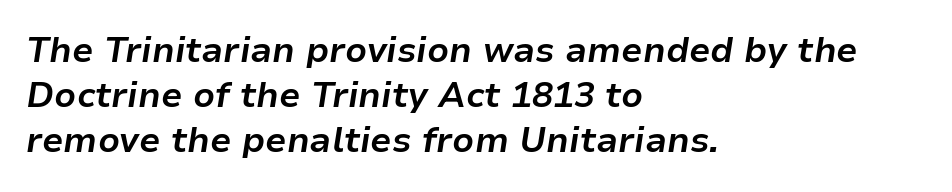
Lines of text with bare space underneath. This sample has the flowing, uneven cadence of proportional lettering. Layout note: lines flush left. Is the letter spacing exaggerated? No — it looks like the ordinary default. Characters are canted at an angle relative to the baseline's perpendicular. Every letter is thick-stroked: bold, no question.
